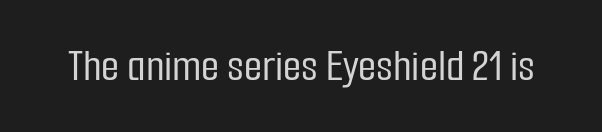
{"serif": "no", "italic": "no", "width": "condensed", "stroke_contrast": "low", "x_height": "medium", "monospaced": "no", "underline": "no", "letter_spacing": "normal", "letter_spacing_em": 0.0, "glyph_px": 47}
